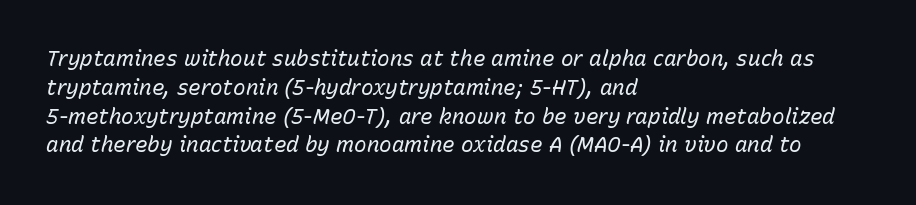
The image shows 21 px text type, italic (leaning right); set left-aligned, normal line spacing (1.37x), normal letter spacing, not underlined.
